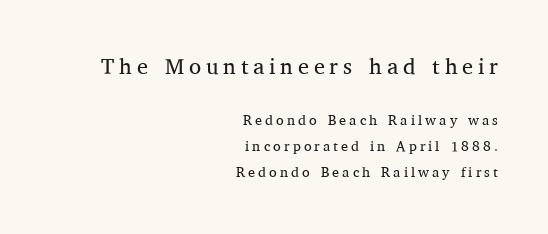
{"italic": "no", "bold": "no", "underline": "no", "align": "right", "line_spacing_ratio": 1.87, "letter_spacing": "wide", "letter_spacing_em": 0.22, "larger_block": "first", "size_ratio": 1.57, "glyph_px": 22}
